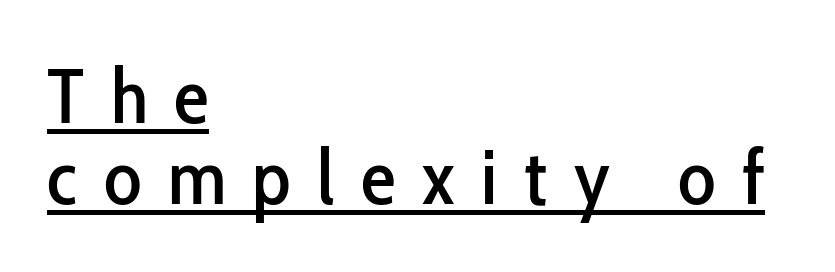
These lines are composed in type without serifs. The typesetter chose a ragged-right arrangement here. Leading: reduced. Substantial extra tracking has been applied to these lines.
